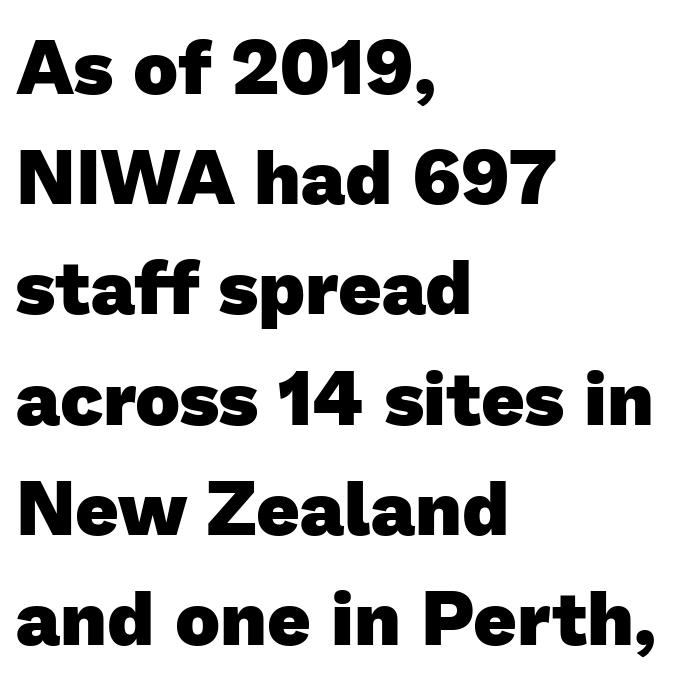
The image shows 76 px heavy sans-serif type; set left-aligned, normal line spacing (1.45x), normal letter spacing, not underlined; low stroke contrast and a medium x-height.
